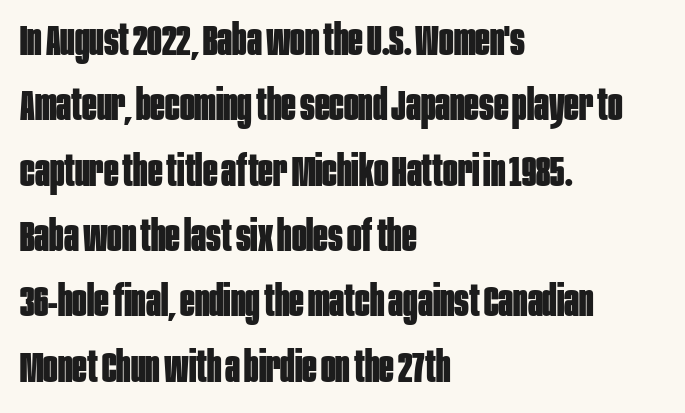
{"serif": "no", "italic": "no", "bold": "yes", "weight": "bold", "width": "condensed", "stroke_contrast": "low", "x_height": "large", "monospaced": "no", "underline": "no", "align": "left", "line_spacing": "normal", "line_spacing_ratio": 1.52, "letter_spacing": "normal", "letter_spacing_em": 0.0, "glyph_px": 43}
